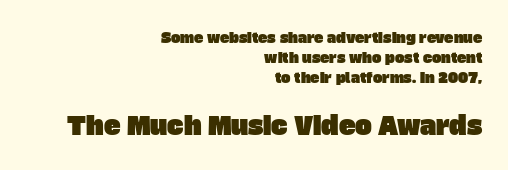
{"underline": "no", "align": "right", "line_spacing": "normal", "line_spacing_ratio": 1.44, "letter_spacing": "normal", "letter_spacing_em": 0.0, "larger_block": "second", "size_ratio": 1.79, "glyph_px": 25}
